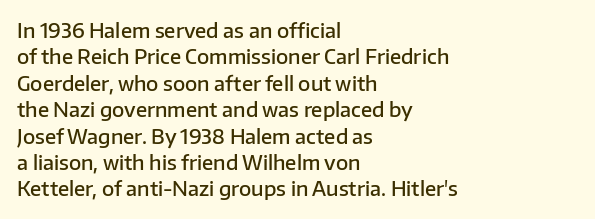
The image shows 20 px text type, upright; set left-aligned, normal line spacing (1.32x), normal letter spacing, not underlined.
